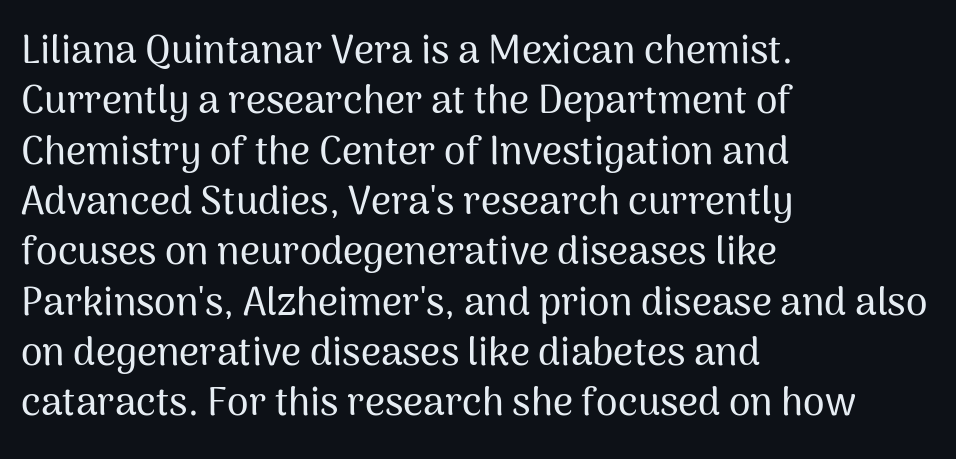
The image shows 39 px sans-serif type, upright; set left-aligned, normal line spacing (1.29x), normal letter spacing, not underlined; medium stroke contrast and a medium x-height.
